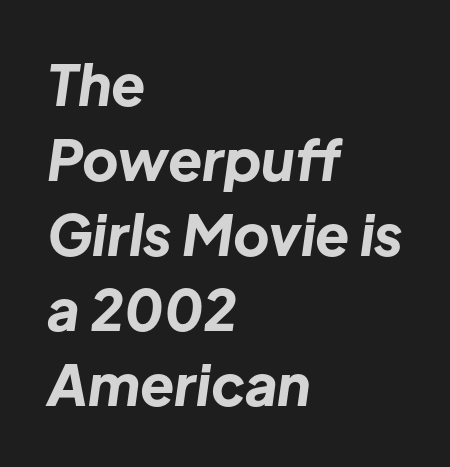
Q: Is the text bold? A: Yes.
Q: Is the text italic (slanted)? A: Yes, it leans right by about 8 degrees.
Q: Is the text underlined? A: No.
Q: How is the paragraph aligned? A: Left-aligned.
Q: Is the spacing between letters normal or unusually wide? A: Normal.
Q: Is the spacing between lines tight, normal or loose? A: Normal.
Q: Width (condensed, normal, or wide)? A: Normal.
Q: Stroke contrast? A: Low.
Q: x-height? A: Medium.
Q: Monospaced? A: No.
